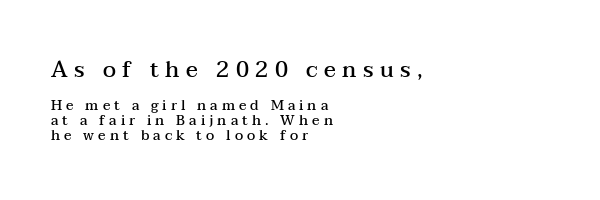
Q: Is the text bold? A: Semi-bold.
Q: Is the text italic (slanted)? A: No, it is upright.
Q: Is the text underlined? A: No.
Q: How is the paragraph aligned? A: Left-aligned.
Q: Is the spacing between letters normal or unusually wide? A: Unusually wide.
Q: Is the spacing between lines tight, normal or loose? A: Tight.
Q: Which block of text is set in a larger size, the first (top) or the second (bottom)? A: The first (top) one.
